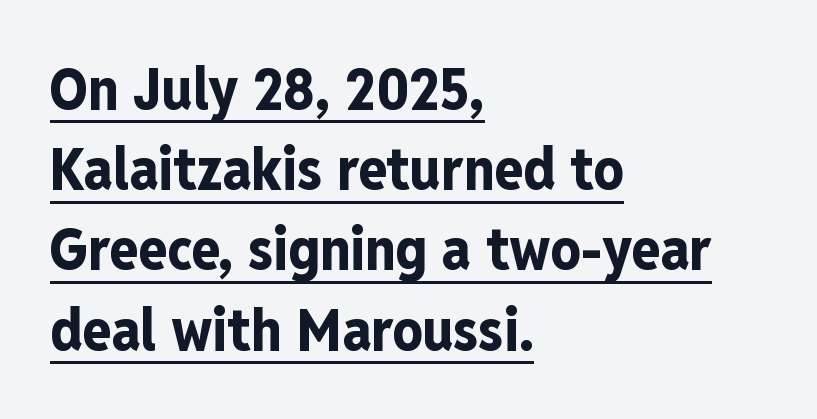
Q: Is the text bold? A: Yes.
Q: Is the text italic (slanted)? A: No, it is upright.
Q: Is the typeface a serif or a sans-serif typeface? A: Sans-serif.
Q: Is the text underlined? A: Yes.
Q: How is the paragraph aligned? A: Left-aligned.
Q: Is the spacing between letters normal or unusually wide? A: Normal.
Q: Is the spacing between lines tight, normal or loose? A: Normal.
Q: Width (condensed, normal, or wide)? A: Condensed.
Q: Stroke contrast? A: Low.
Q: x-height? A: Medium.
Q: Monospaced? A: No.
